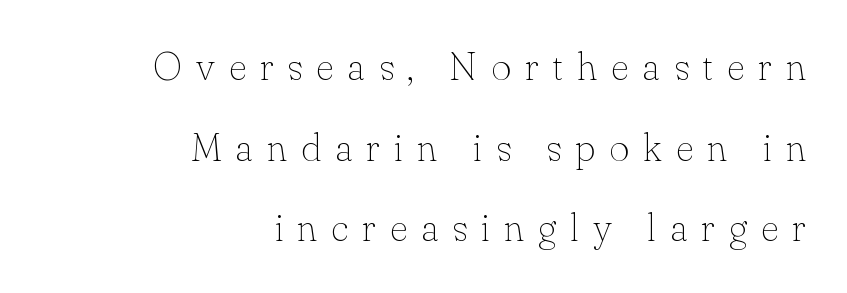
Character widths vary here, with narrow letters taking less room than wide ones. Heaviness? Minimal to ordinary, like unemphasized prose. The lines in this sample share a right terminus and differ only in where they begin. The area under the type is left untouched.
